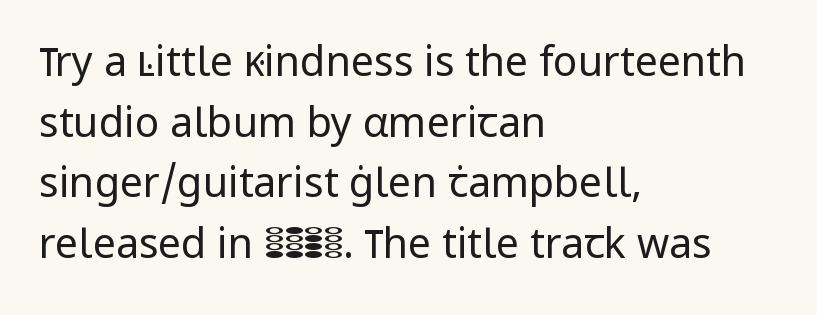
Has an underline been added? It has not. Does the copy run flush right? No — it runs flush left. Do the characters align in a grid? No, the font is proportional. The gaps between neighbouring characters are ordinary and unremarkable. Unlike italic type, these characters show no tilt at all. Think standard paragraph weight, or any step lighter than that.
